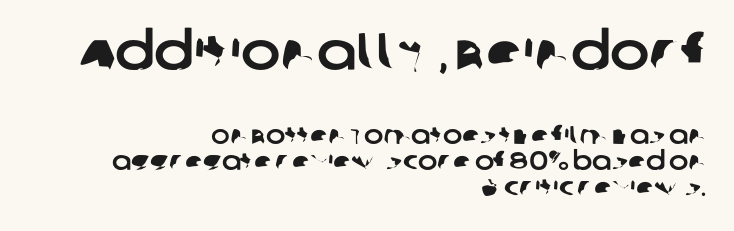
{"serif": "no", "width": "normal", "stroke_contrast": "low", "x_height": "large", "monospaced": "no", "underline": "no", "align": "right", "line_spacing": "tight", "line_spacing_ratio": 1.0, "letter_spacing": "normal", "letter_spacing_em": 0.0, "larger_block": "first", "size_ratio": 2.04, "glyph_px": 53}
